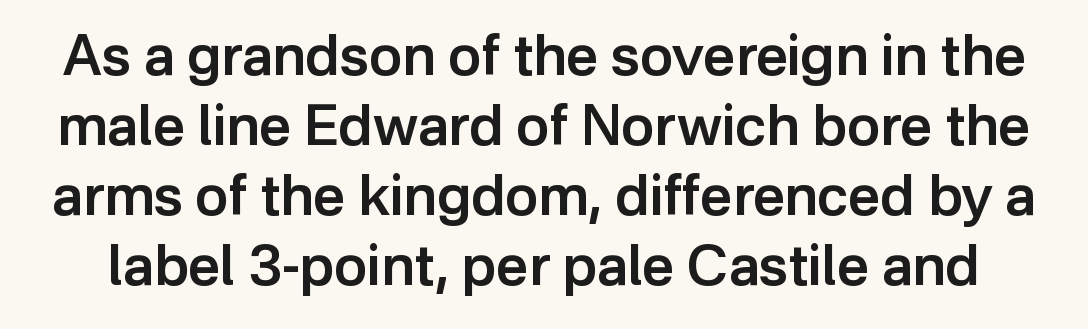
The image shows 56 px semibold sans-serif type, upright; set normal line spacing (1.25x), normal letter spacing, not underlined; low stroke contrast and a medium x-height.
